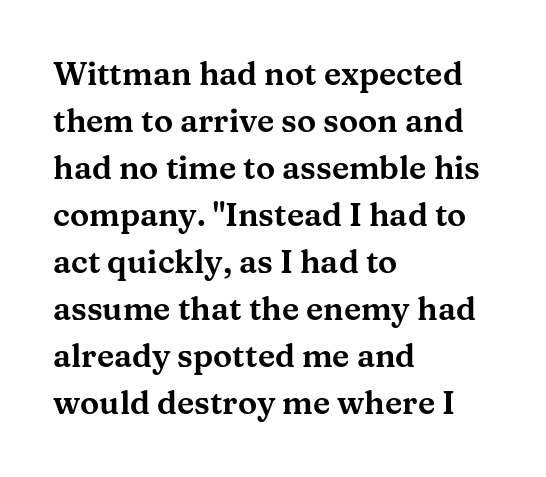
{"serif": "yes", "italic": "no", "width": "wide", "stroke_contrast": "medium", "x_height": "medium", "monospaced": "no", "underline": "no", "align": "left", "line_spacing": "normal", "line_spacing_ratio": 1.47, "letter_spacing": "normal", "letter_spacing_em": 0.0, "glyph_px": 32}
